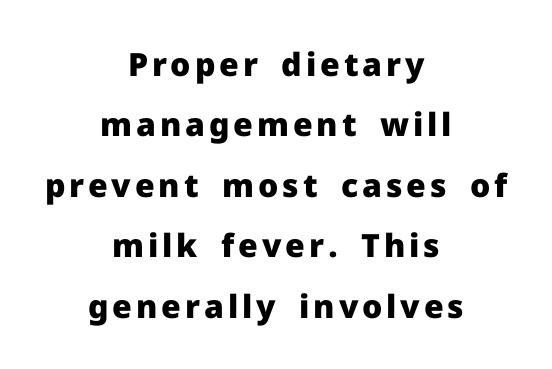
Q: Is the text bold? A: Yes.
Q: Is the text italic (slanted)? A: No, it is upright.
Q: Is the typeface a serif or a sans-serif typeface? A: Sans-serif.
Q: Is the text underlined? A: No.
Q: How is the paragraph aligned? A: Centered.
Q: Width (condensed, normal, or wide)? A: Normal.
Q: Stroke contrast? A: Low.
Q: x-height? A: Medium.
Q: Monospaced? A: No.
